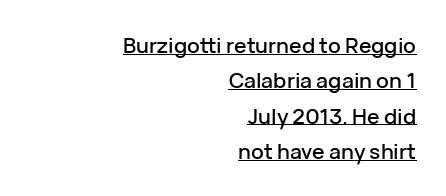
Q: Is the text italic (slanted)? A: No, it is upright.
Q: Is the text underlined? A: Yes.
Q: How is the paragraph aligned? A: Right-aligned.
Q: Is the spacing between letters normal or unusually wide? A: Normal.
Q: Is the spacing between lines tight, normal or loose? A: Normal.
